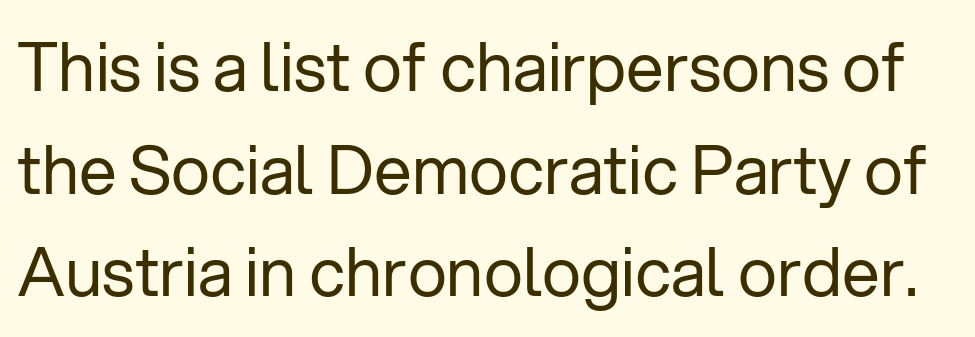
The image shows 67 px regular-weight sans-serif type, upright; set normal line spacing (1.53x), normal letter spacing, not underlined; low stroke contrast and a medium x-height.
